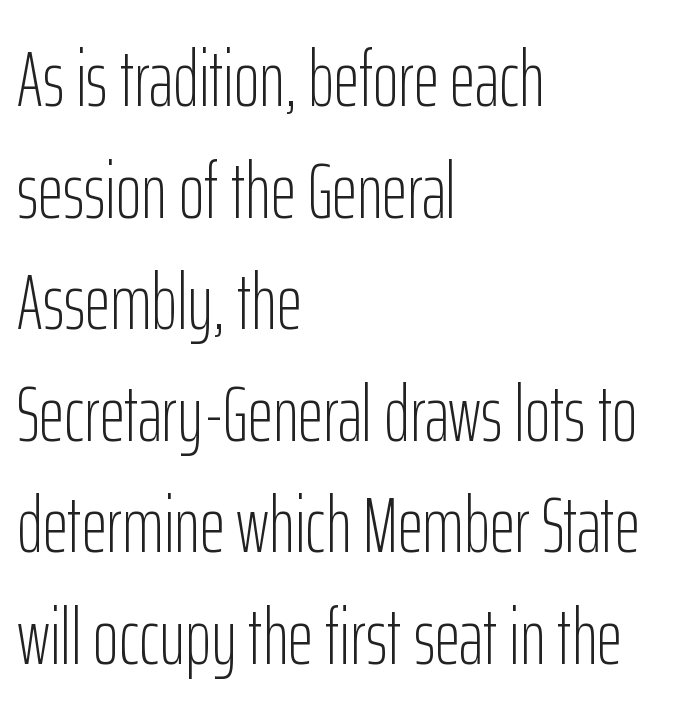
{"serif": "no", "italic": "no", "bold": "no", "weight": "light", "width": "condensed", "stroke_contrast": "low", "x_height": "medium", "monospaced": "no", "underline": "no", "align": "left", "line_spacing": "normal", "line_spacing_ratio": 1.43, "letter_spacing": "normal", "letter_spacing_em": 0.0, "glyph_px": 78}
